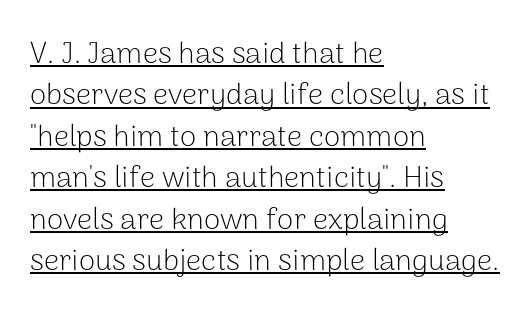
{"serif": "no", "italic": "no", "bold": "no", "weight": "light", "width": "normal", "stroke_contrast": "low", "x_height": "medium", "monospaced": "no", "underline": "yes", "align": "left", "line_spacing": "normal", "line_spacing_ratio": 1.38, "letter_spacing": "normal", "letter_spacing_em": 0.0, "glyph_px": 30}
